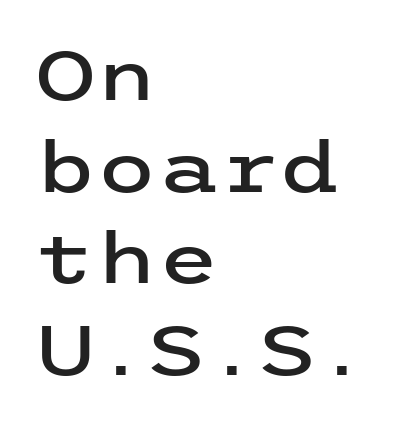
Q: Is the text italic (slanted)? A: No, it is upright.
Q: Is the typeface a serif or a sans-serif typeface? A: Sans-serif.
Q: Is the text underlined? A: No.
Q: How is the paragraph aligned? A: Left-aligned.
Q: Is the spacing between letters normal or unusually wide? A: Normal.
Q: Is the spacing between lines tight, normal or loose? A: Normal.
Q: Width (condensed, normal, or wide)? A: Wide.
Q: Stroke contrast? A: Low.
Q: x-height? A: Medium.
